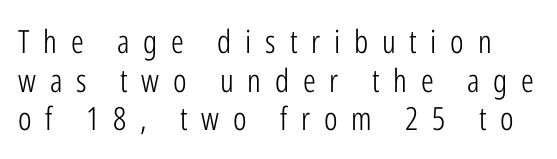
{"serif": "no", "italic": "no", "bold": "no", "weight": "light", "width": "condensed", "stroke_contrast": "low", "x_height": "medium", "monospaced": "no", "underline": "no", "line_spacing_ratio": 1.21, "letter_spacing": "wide", "letter_spacing_em": 0.43, "glyph_px": 32}
